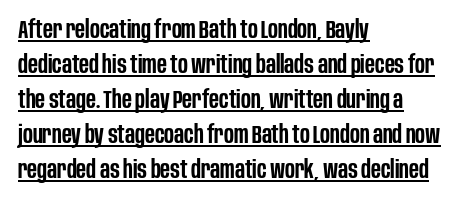
Every stem runs plumb, perpendicular to the baseline. There is no visible air inserted between adjacent glyphs. Line beginnings align vertically; line endings do not. The space between consecutive lines is moderate.
